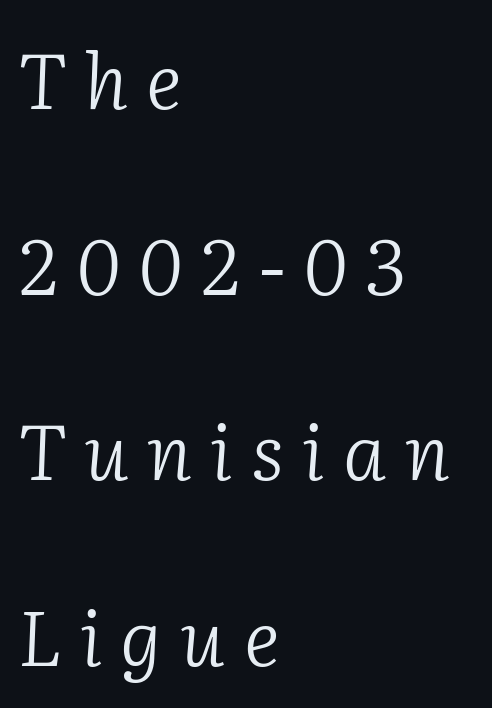
Q: Is the text bold? A: No.
Q: Is the text italic (slanted)? A: Yes, it leans right by about 2 degrees.
Q: Is the typeface a serif or a sans-serif typeface? A: Serif.
Q: Is the text underlined? A: No.
Q: How is the paragraph aligned? A: Left-aligned.
Q: Is the spacing between letters normal or unusually wide? A: Unusually wide.
Q: Is the spacing between lines tight, normal or loose? A: Loose.
Q: Width (condensed, normal, or wide)? A: Normal.
Q: Stroke contrast? A: Low.
Q: x-height? A: Medium.
Q: Monospaced? A: No.
